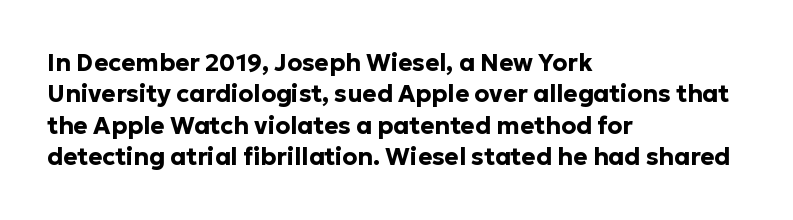
Caption: standard tracking, unaltered. In CSS terms this would be text-align: left. Unlike italic type, these characters show no tilt at all. A dark, heavy texture on the line: the type is bold.
